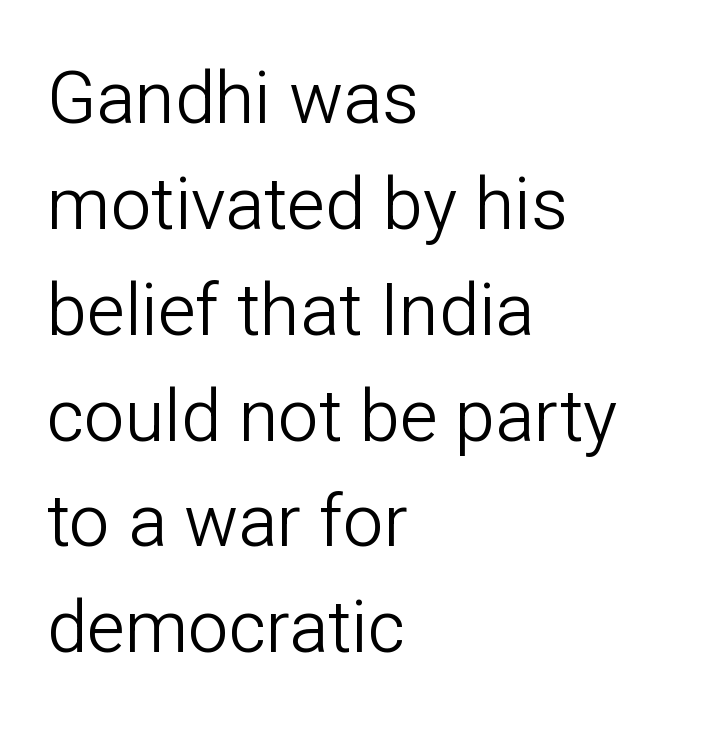
Stems and bowls with no extra thickness — not bold. Caption: multi-line text, flush left, ragged right. To sum up the face: it is a sans, with no serifs. The letters sit at their default tracking, neither squeezed nor spread. One glance says typical: line gaps are just what's usual. Underline: absent.
